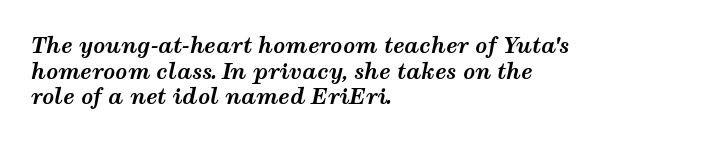
{"italic": "yes", "lean": "right", "slant_degrees": 12, "bold": "yes", "underline": "no", "align": "left", "line_spacing_ratio": 1.22, "letter_spacing": "normal", "letter_spacing_em": 0.0, "glyph_px": 21}
